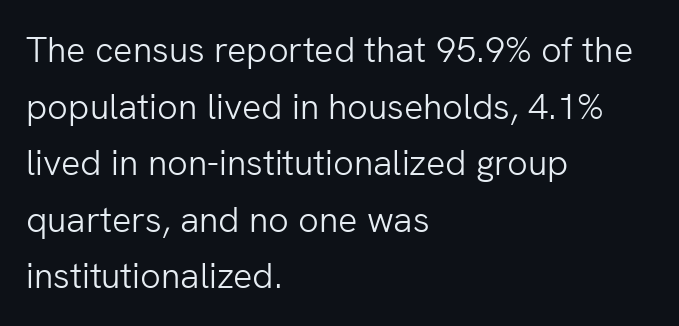
Tracking value appears to be zero — textbook default spacing. The passage shown is typed in a proportional face where columns would drift. The rag falls on the right side of this text block. Typographically, this falls in the sans-serif category.
